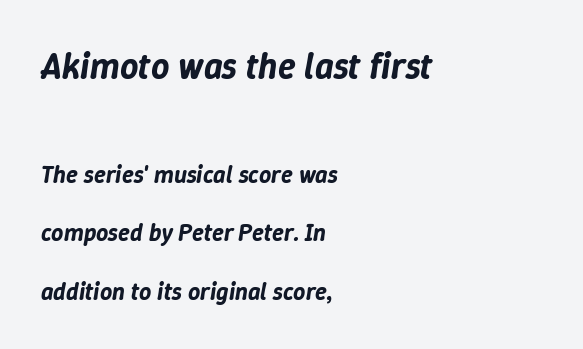
Clear beneath every line of the passage. Note the varied advance widths — an 'i' is clearly narrower than an 'm'. A classic flush-left, rag-right setting is used for this passage. Compared with ordinary roman type, these characters are visibly tilted. Two sizes are in play, and the larger belongs to the first block. Does extra space separate the letters? No, they use regular spacing.
